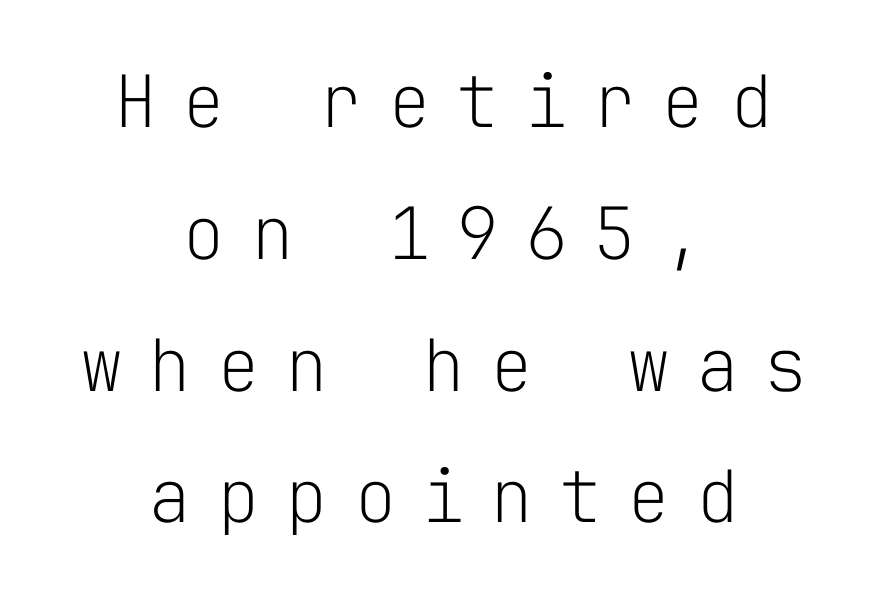
{"serif": "no", "italic": "no", "bold": "no", "weight": "light", "width": "normal", "stroke_contrast": "low", "x_height": "medium", "monospaced": "yes", "underline": "no", "align": "center", "line_spacing_ratio": 1.83, "letter_spacing": "wide", "letter_spacing_em": 0.35, "glyph_px": 72}
